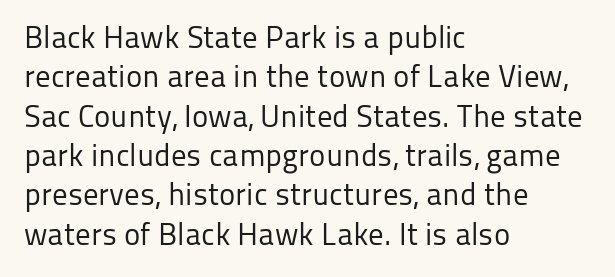
Q: Is the text bold? A: No.
Q: Is the text italic (slanted)? A: No, it is upright.
Q: Is the typeface a serif or a sans-serif typeface? A: Sans-serif.
Q: Is the text underlined? A: No.
Q: How is the paragraph aligned? A: Left-aligned.
Q: Is the spacing between letters normal or unusually wide? A: Normal.
Q: Is the spacing between lines tight, normal or loose? A: Normal.
Q: Width (condensed, normal, or wide)? A: Normal.
Q: Stroke contrast? A: Low.
Q: x-height? A: Medium.
Q: Monospaced? A: No.
